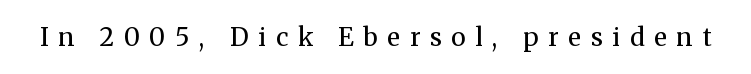
Words appear elongated and porous because spacing is wide. Has an underline been added? It has not. Every character sits straight up, as roman type does. The passage shown is not bold in any degree.
